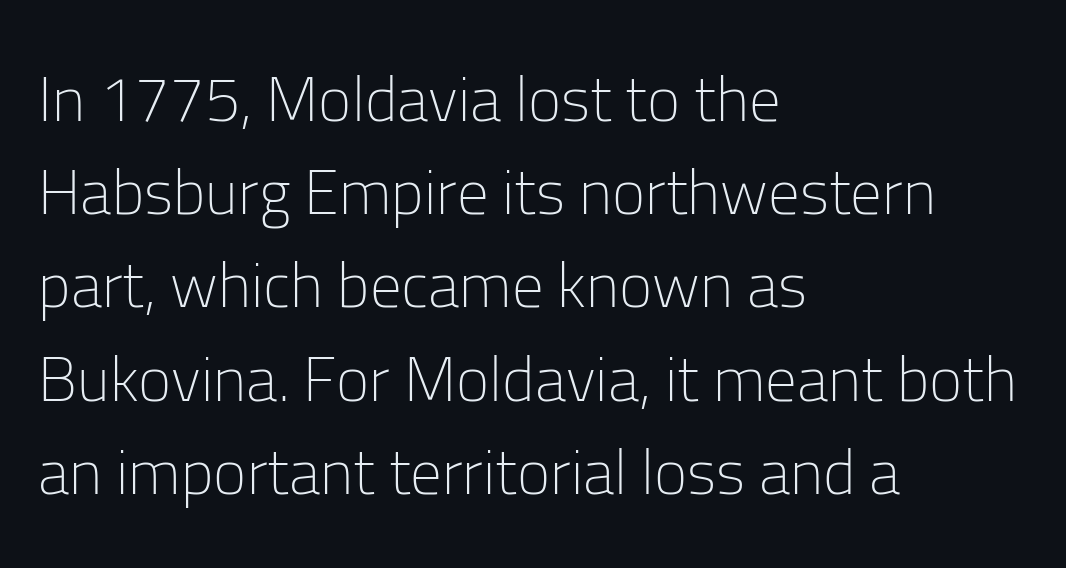
The font family rendered here belongs to the sans-serif group. Line starts are locked; line ends wander. Each stroke keeps to a modest, everyday thickness or less. The zone under the glyphs is completely vacant. The face used here is proportionally spaced, like ordinary book or web type. Characters remain perfectly vertical along every line.
